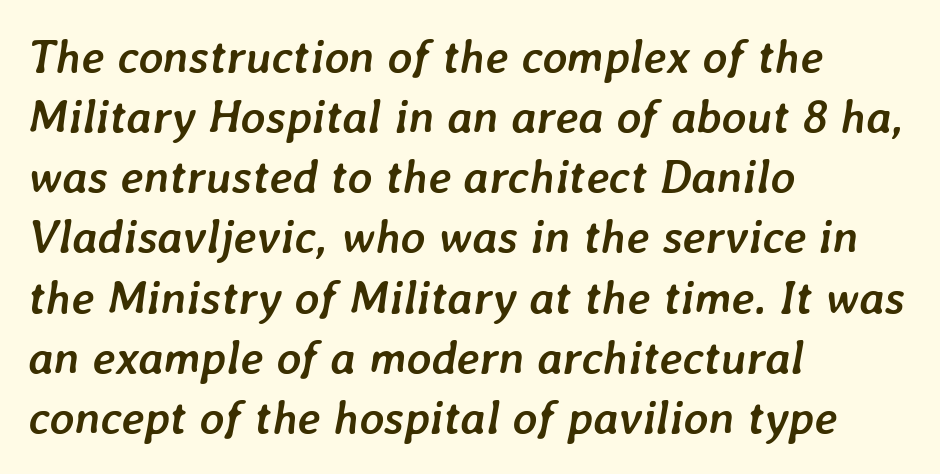
Q: Is the text bold? A: Yes.
Q: Is the text italic (slanted)? A: Yes, it leans right by about 7 degrees.
Q: Is the text underlined? A: No.
Q: How is the paragraph aligned? A: Left-aligned.
Q: Is the spacing between letters normal or unusually wide? A: Normal.
Q: Is the spacing between lines tight, normal or loose? A: Normal.
Q: Width (condensed, normal, or wide)? A: Normal.
Q: Stroke contrast? A: Low.
Q: x-height? A: Medium.
Q: Monospaced? A: No.
